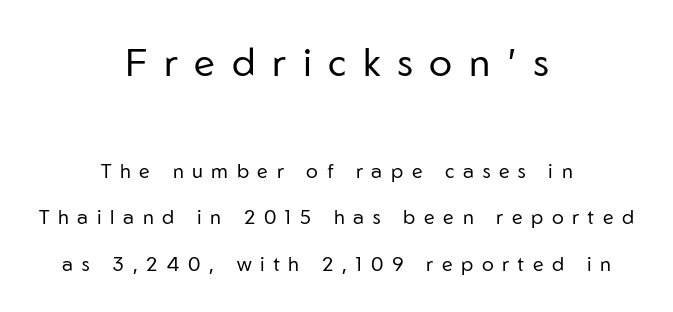
The strip under each line holds only bare page. Here the designer chose a conventional face with non-uniform glyph widths. Vertical spacing — loose. The rendering inserts visible extra space after every character.
